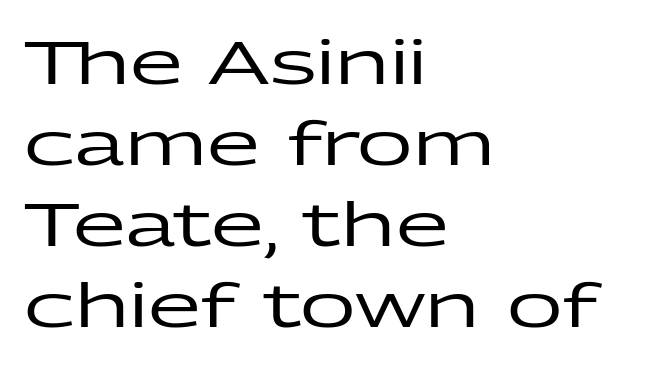
Do the characters align in a grid? No, the font is proportional. Descenders are the only things crossing below the line. This rendering uses left alignment, leaving the right contour irregular. The face used here is a sans, in the tradition of grotesques and geometrics.
